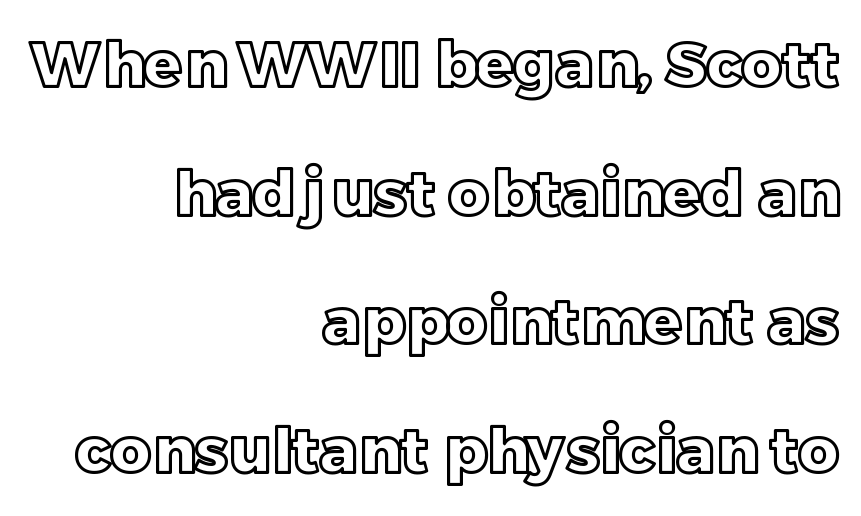
{"italic": "no", "width": "normal", "x_height": "large", "monospaced": "no", "underline": "no", "align": "right", "line_spacing": "loose", "line_spacing_ratio": 2.04, "letter_spacing": "normal", "letter_spacing_em": 0.0, "glyph_px": 63}
